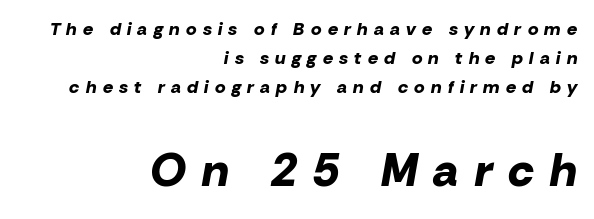
The text carries the slant typical of an italic or oblique font. The letterforms stand isolated, each surrounded by extra space. In terms of leading, this rendering sits right in the middle. Words float on clear page, feet unadorned. This rendering uses right alignment, leaving the left contour irregular. The passage shown begins with its smaller block and ends with its larger one.
